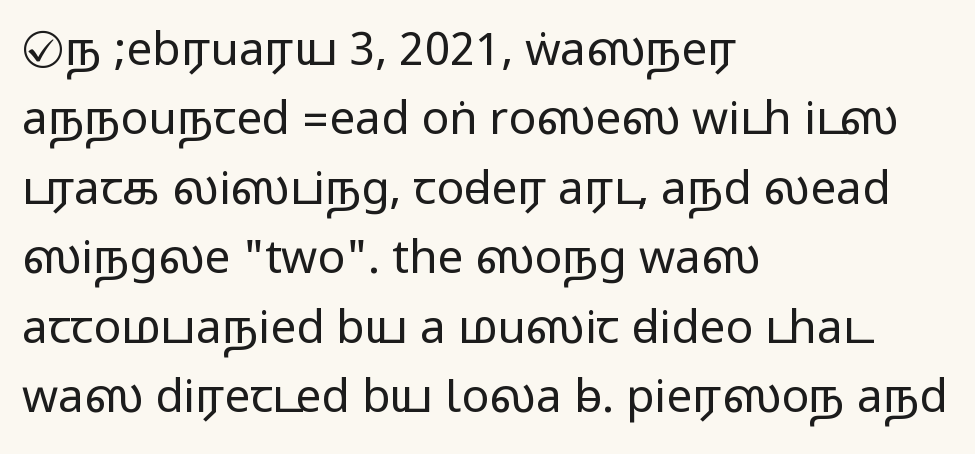
Q: Is the text italic (slanted)? A: No, it is upright.
Q: Is the typeface a serif or a sans-serif typeface? A: Sans-serif.
Q: Is the text underlined? A: No.
Q: How is the paragraph aligned? A: Left-aligned.
Q: Is the spacing between letters normal or unusually wide? A: Normal.
Q: Is the spacing between lines tight, normal or loose? A: Normal.
Q: Width (condensed, normal, or wide)? A: Wide.
Q: Stroke contrast? A: Medium.
Q: Monospaced? A: No.
